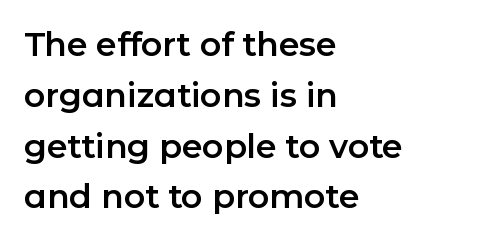
The image shows 33 px sans-serif type, upright; set left-aligned, normal line spacing (1.54x), normal letter spacing, not underlined; low stroke contrast and a medium x-height.
